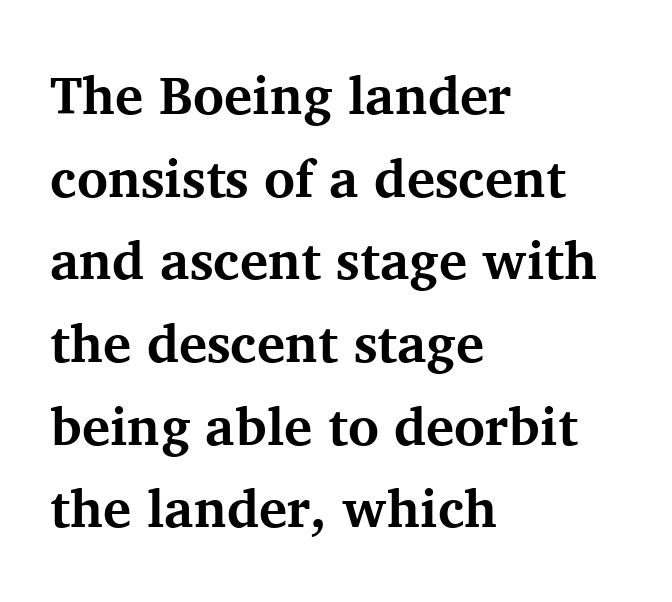
Typesetter's note: full bold, strokes at maximum text heaviness. To sum up the face: it has serifs. Evenly set lines give the paragraph a standard silhouette. This rendering leaves character spacing at its baseline value.
